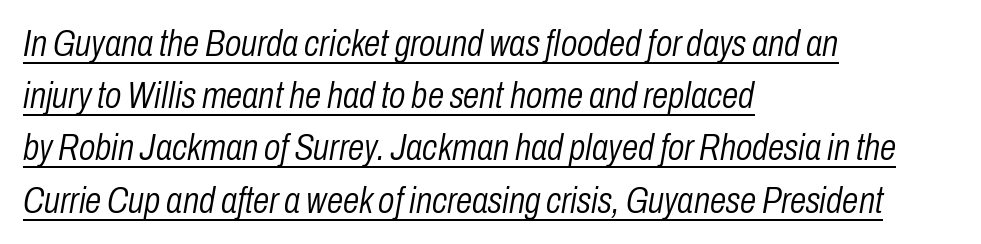
The image shows 37 px light, condensed type, italic (leaning right); set left-aligned, normal line spacing (1.41x), normal letter spacing, underlined; low stroke contrast and a medium x-height.
